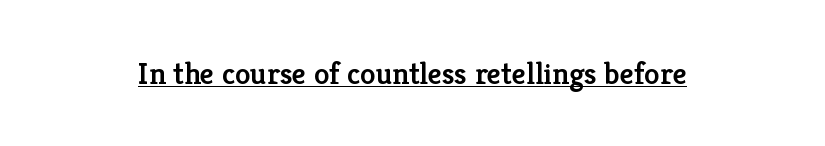
The image shows 31 px semibold serif type, upright; set normal letter spacing, underlined; low stroke contrast and a medium x-height.
